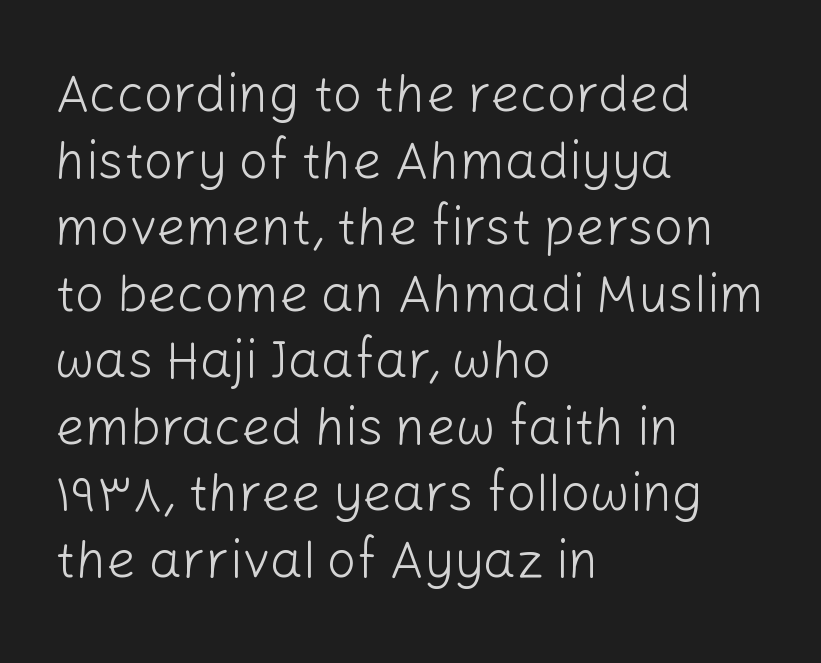
{"serif": "no", "italic": "no", "bold": "no", "weight": "light", "width": "normal", "stroke_contrast": "low", "x_height": "medium", "monospaced": "no", "underline": "no", "align": "left", "line_spacing": "normal", "line_spacing_ratio": 1.28, "letter_spacing": "normal", "letter_spacing_em": 0.0, "glyph_px": 52}
